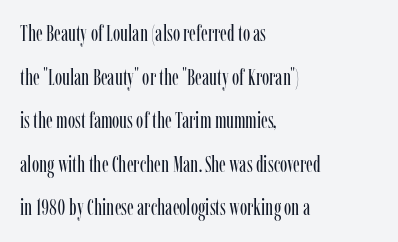
Caption: face not bold, strokes unweighted. The face used here is rendered with its standard letterfit. Characters remain perfectly vertical along every line. Quick note: underline off. Which margin do the lines hug? The left one — the right edge is uneven. Each new line begins a long way beneath the previous one.
